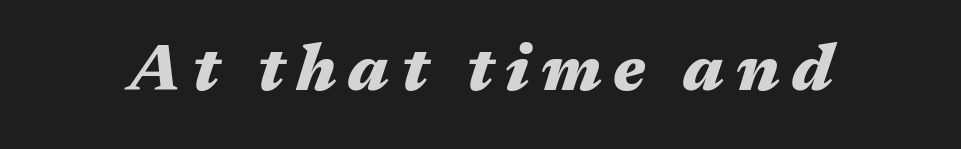
The typography opts for an oblique posture over an upright one. Looks like regular typesetting: each glyph gets only the width it needs. Descenders are the only things crossing below the line. I'd describe the lettering as bold — thick and assertive.
